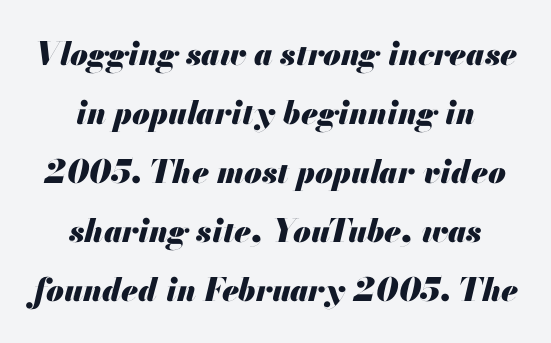
Is the type slanted? Yes — the strokes lean at a clear angle. Each glyph is drawn with heavy, bold strokes. Clear beneath every line of the passage. A typesetter would call this zero additional tracking. Proportional: the letters do not fall into vertical columns. Layout note: lines centered.
